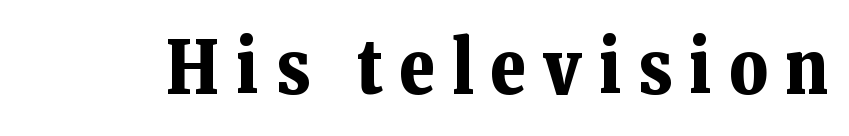
The image shows 74 px bold serif type, upright; set unusually wide letter spacing (+0.23 em), not underlined; low stroke contrast and a medium x-height.
